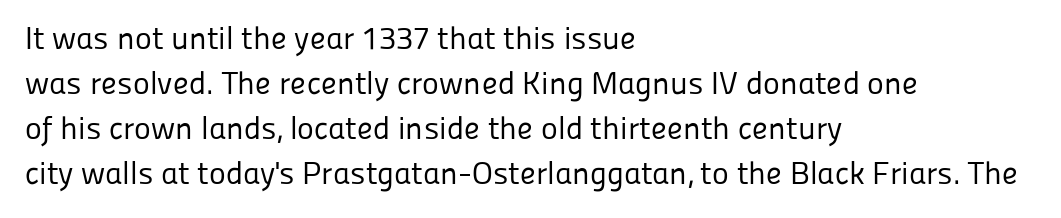
Letters have the restrained weight of plain body copy at most. The passage shown is typed in a proportional face where columns would drift. Line spacing here is normal. Short note: letters normally spaced. Underlining? Definitely not there.
